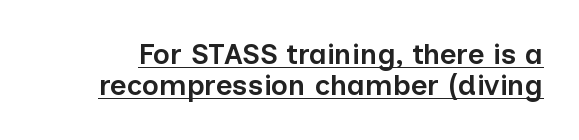
The image shows 29 px semibold sans-serif type, upright; set tight line spacing (1.07x), normal letter spacing, underlined; low stroke contrast and a medium x-height.
